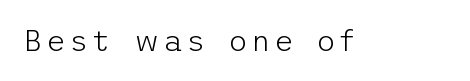
Q: Is the text bold? A: No.
Q: Is the text italic (slanted)? A: No, it is upright.
Q: Is the typeface a serif or a sans-serif typeface? A: Sans-serif.
Q: Is the text underlined? A: No.
Q: Width (condensed, normal, or wide)? A: Normal.
Q: Stroke contrast? A: Low.
Q: x-height? A: Medium.
